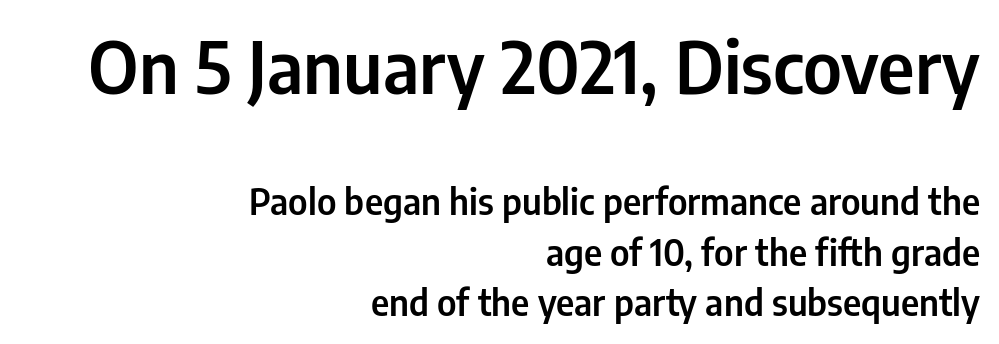
The image shows 72 px condensed sans-serif type, upright; set right-aligned, normal line spacing (1.4x), normal letter spacing, not underlined; the first (top) block is 2.0x larger; low stroke contrast and a medium x-height.
